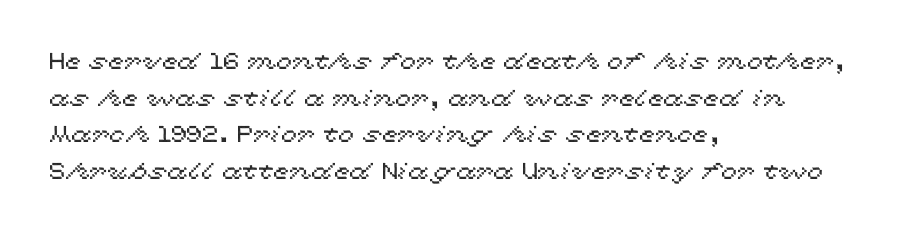
Q: Is the text italic (slanted)? A: Yes.
Q: Is the text underlined? A: No.
Q: How is the paragraph aligned? A: Left-aligned.
Q: Is the spacing between letters normal or unusually wide? A: Normal.
Q: Is the spacing between lines tight, normal or loose? A: Normal.
